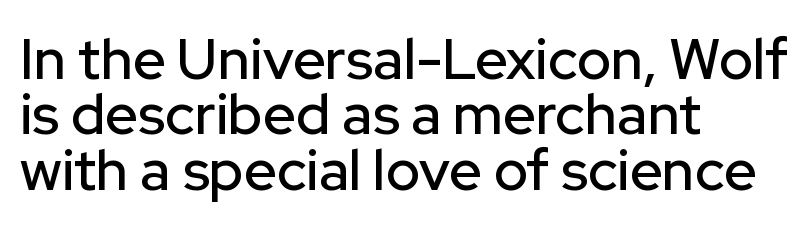
Q: Is the text italic (slanted)? A: No, it is upright.
Q: Is the typeface a serif or a sans-serif typeface? A: Sans-serif.
Q: Is the text underlined? A: No.
Q: How is the paragraph aligned? A: Left-aligned.
Q: Is the spacing between letters normal or unusually wide? A: Normal.
Q: Is the spacing between lines tight, normal or loose? A: Tight.
Q: Width (condensed, normal, or wide)? A: Normal.
Q: Stroke contrast? A: Low.
Q: x-height? A: Medium.
Q: Monospaced? A: No.
